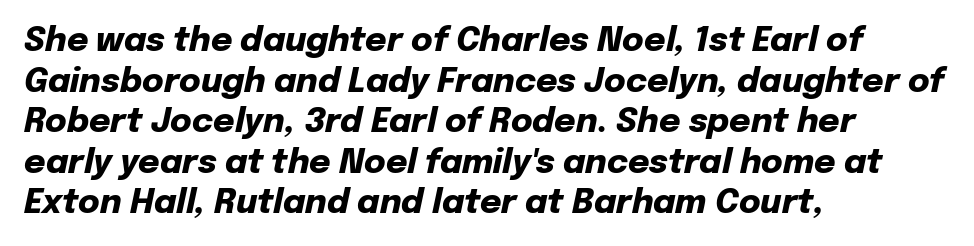
{"italic": "yes", "lean": "right", "slant_degrees": 12, "bold": "yes", "weight": "heavy", "width": "normal", "stroke_contrast": "low", "x_height": "medium", "monospaced": "no", "underline": "no", "align": "left", "line_spacing_ratio": 1.23, "letter_spacing": "normal", "letter_spacing_em": 0.0, "glyph_px": 33}
